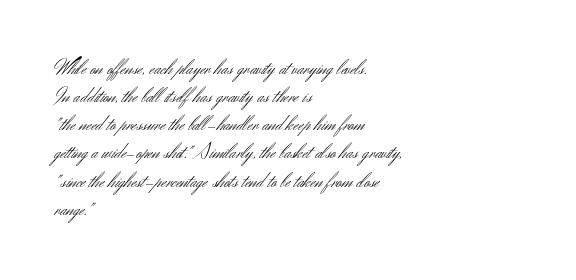
The image shows 21 px text type; set left-aligned, normal line spacing (1.34x), normal letter spacing, not underlined.
